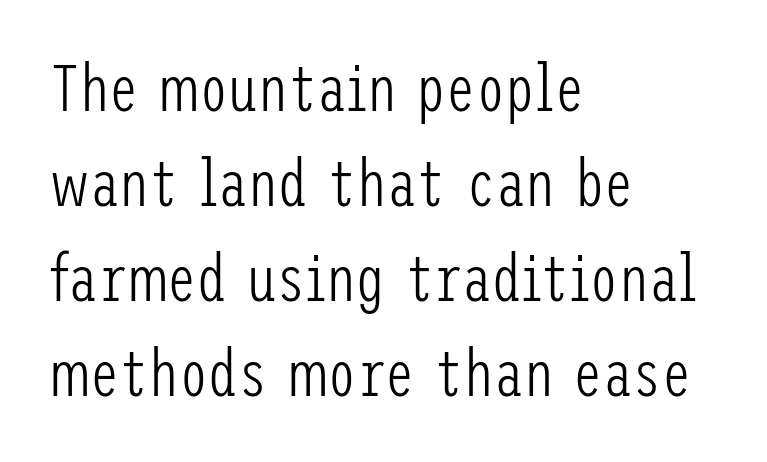
The specimen reads as upright at a glance. Teacher's note: observe the even left margin — that is flush-left alignment. Serifs: no, the terminals of the letterforms are clean. These lines keep a tight, regular rhythm from letter to letter.
